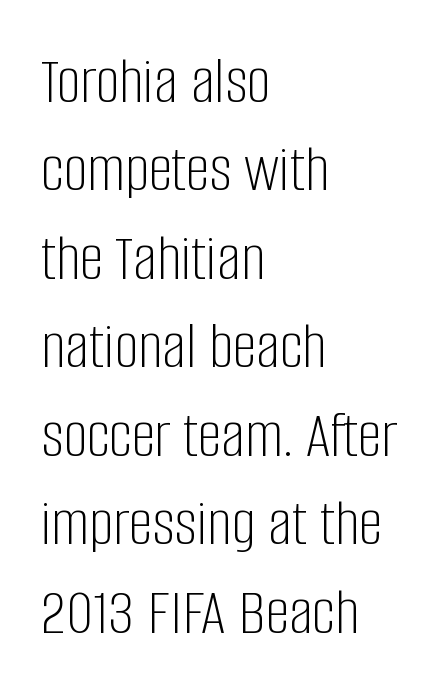
{"serif": "no", "italic": "no", "bold": "no", "weight": "light", "width": "condensed", "stroke_contrast": "low", "x_height": "large", "monospaced": "no", "underline": "no", "align": "left", "line_spacing": "normal", "line_spacing_ratio": 1.32, "letter_spacing": "normal", "letter_spacing_em": 0.0, "glyph_px": 67}
